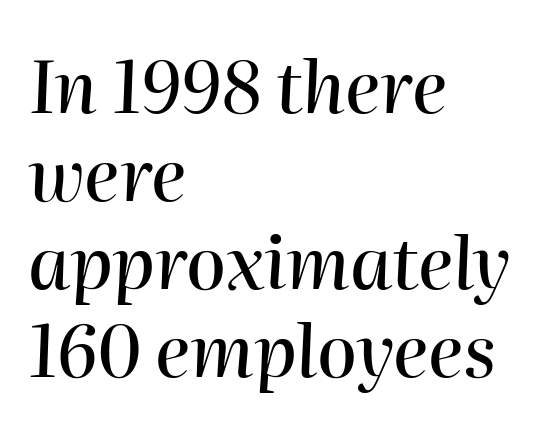
{"italic": "yes", "lean": "right", "slant_degrees": 2, "width": "normal", "stroke_contrast": "high", "x_height": "medium", "monospaced": "no", "underline": "no", "align": "left", "line_spacing_ratio": 1.22, "letter_spacing": "normal", "letter_spacing_em": 0.0, "glyph_px": 72}
